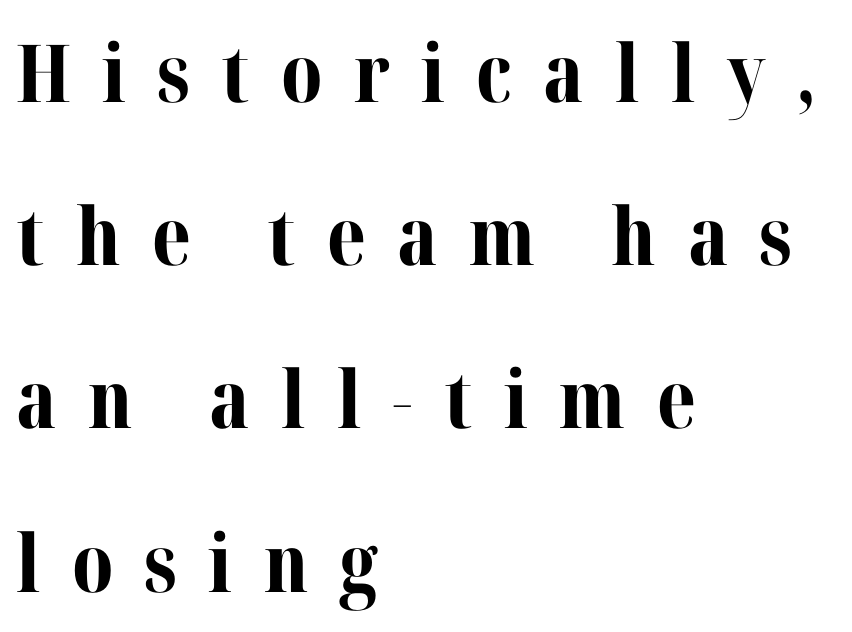
The image shows 80 px bold serif type, upright; set left-aligned, loose line spacing (2.04x), unusually wide letter spacing (+0.39 em), not underlined; medium stroke contrast and a medium x-height.
